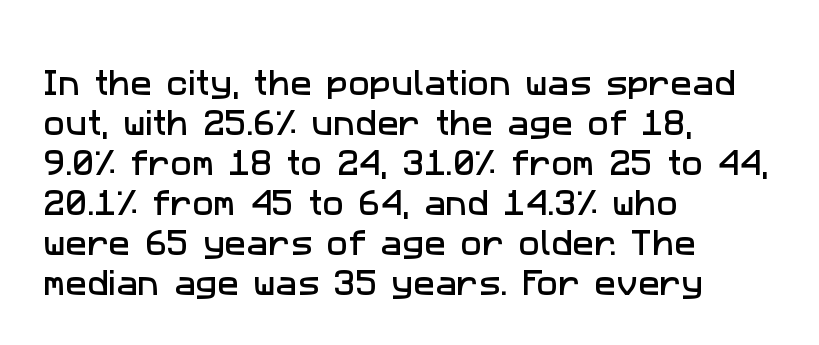
Q: Is the typeface a serif or a sans-serif typeface? A: Sans-serif.
Q: Is the text underlined? A: No.
Q: How is the paragraph aligned? A: Left-aligned.
Q: Is the spacing between letters normal or unusually wide? A: Normal.
Q: Is the spacing between lines tight, normal or loose? A: Normal.
Q: Width (condensed, normal, or wide)? A: Normal.
Q: Stroke contrast? A: Low.
Q: x-height? A: Medium.
Q: Monospaced? A: No.
